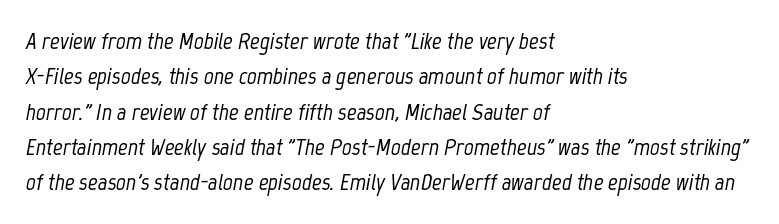
The face used here is rendered with its standard letterfit. Short and long lines alike share a common starting point at left. The string is rendered with underlining switched off. The rendering applies a slant to the glyphs.
